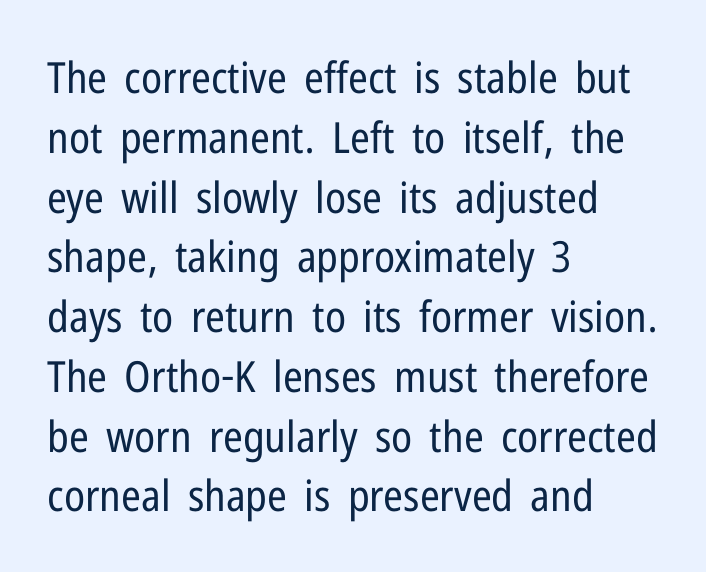
{"serif": "no", "italic": "no", "bold": "no", "weight": "regular", "width": "condensed", "stroke_contrast": "low", "x_height": "medium", "monospaced": "no", "underline": "no", "align": "left", "line_spacing": "normal", "line_spacing_ratio": 1.39, "letter_spacing": "normal", "letter_spacing_em": 0.0, "glyph_px": 43}
